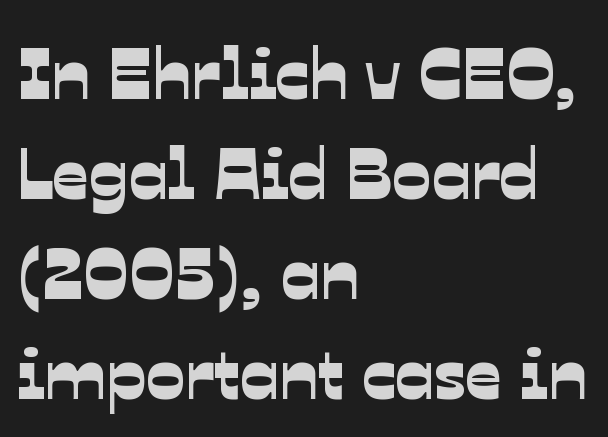
Whoever set this chose a conventional vertical rhythm. Characters follow at the spacing the type designer built in. A typesetter would call this proportional, since set widths differ per character. Unlike a traditional serif, this face leaves its strokes unadorned. Alignment: flush left.
